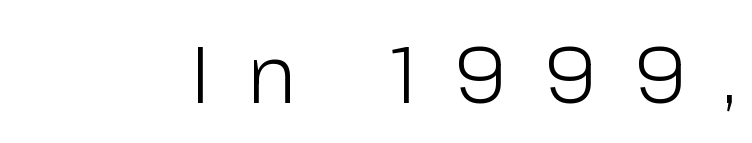
The image shows 80 px light sans-serif type, upright; set unusually wide letter spacing (+0.46 em), not underlined; low stroke contrast and a medium x-height.
